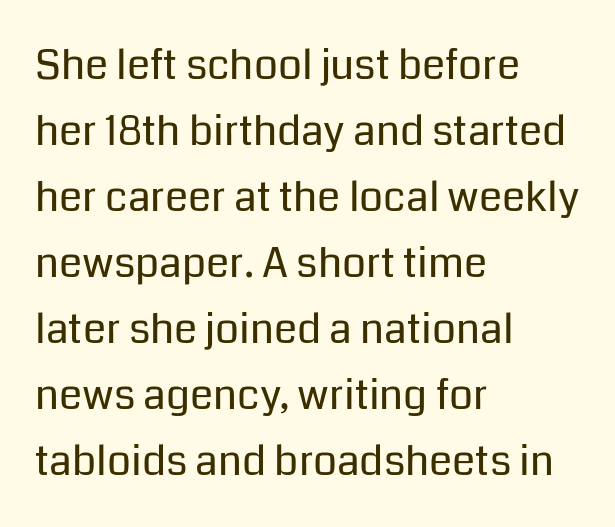
The image shows 42 px regular-weight sans-serif type, upright; set left-aligned, normal line spacing (1.57x), normal letter spacing, not underlined; low stroke contrast and a medium x-height.
